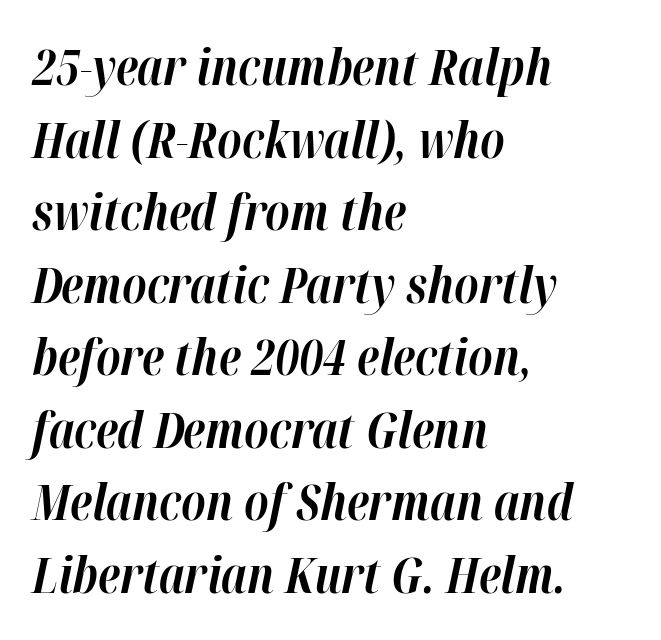
The image shows 49 px bold type, italic (leaning right); set left-aligned, normal line spacing (1.48x), normal letter spacing, not underlined; high stroke contrast and a medium x-height.
